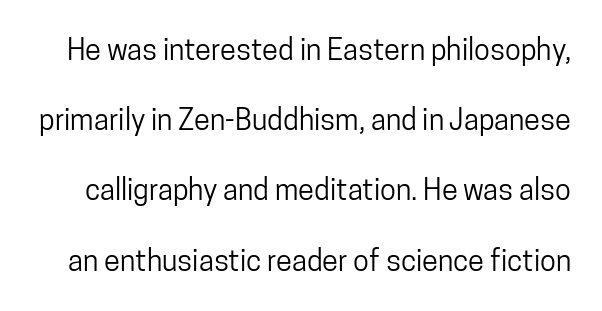
The image shows 29 px condensed sans-serif type, upright; set loose line spacing (2.42x), normal letter spacing, not underlined; low stroke contrast and a medium x-height.
